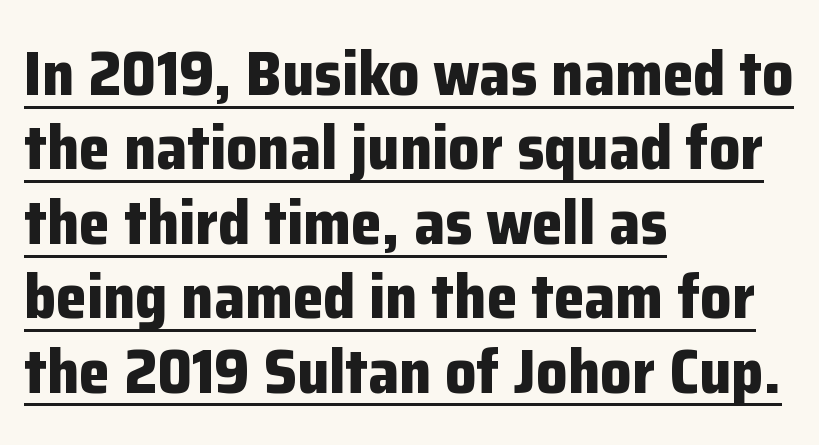
{"serif": "no", "italic": "no", "bold": "yes", "weight": "bold", "width": "normal", "stroke_contrast": "low", "x_height": "medium", "monospaced": "no", "underline": "yes", "align": "left", "line_spacing_ratio": 1.2, "letter_spacing": "normal", "letter_spacing_em": 0.0, "glyph_px": 62}
